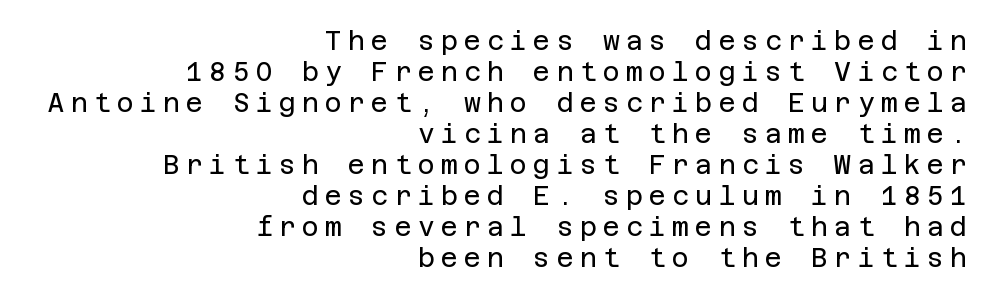
The image shows 26 px text type, upright; set right-aligned, line spacing 1.19x, unusually wide letter spacing (+0.24 em), not underlined.
